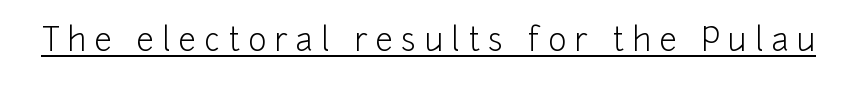
The type family on display is of the sans-serif kind. The tracking reads as deliberately expanded to a designer's eye. Do the characters align in a grid? No, the font is proportional. The passage shown is underscored from start to finish. Stem width sits at or under what a default text font uses.
